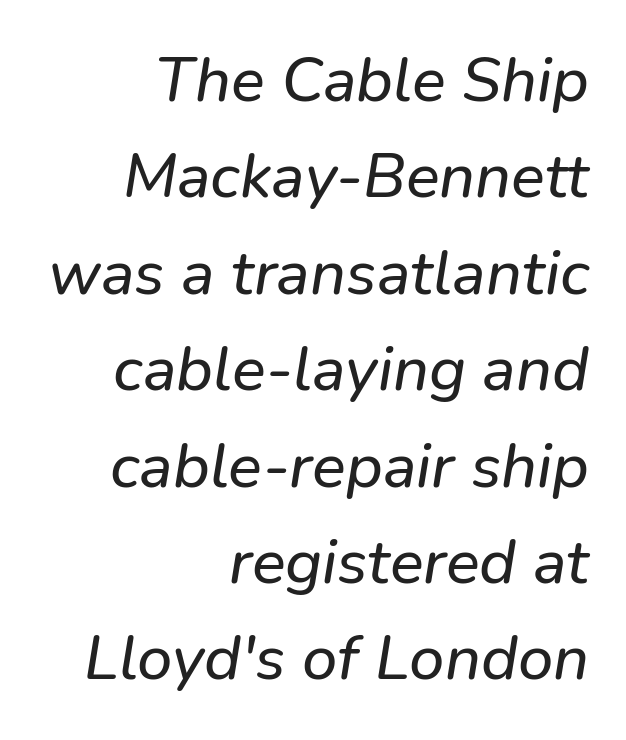
Q: Is the text italic (slanted)? A: Yes, it leans right by about 9 degrees.
Q: Is the text underlined? A: No.
Q: How is the paragraph aligned? A: Right-aligned.
Q: Is the spacing between letters normal or unusually wide? A: Normal.
Q: Is the spacing between lines tight, normal or loose? A: Normal.
Q: Width (condensed, normal, or wide)? A: Normal.
Q: Stroke contrast? A: Low.
Q: x-height? A: Medium.
Q: Monospaced? A: No.
